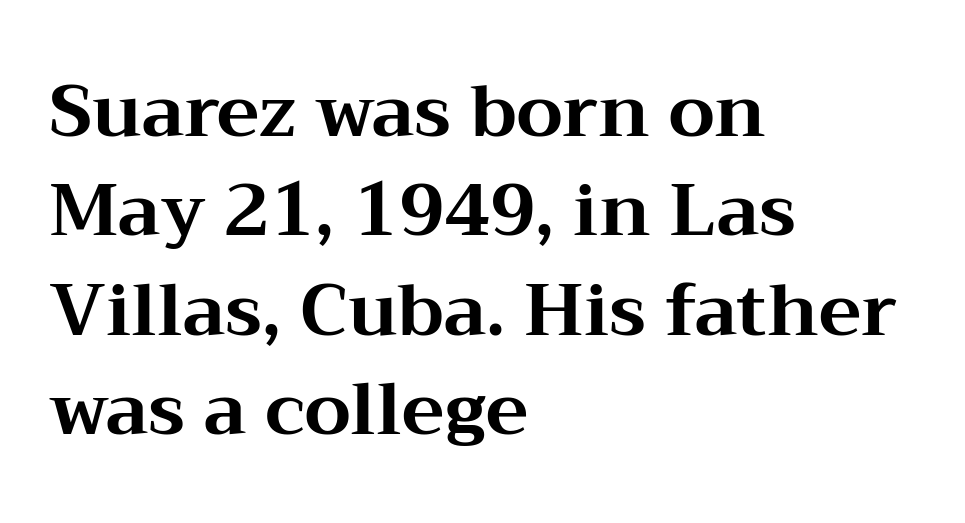
The image shows 72 px bold, wide serif type, upright; set left-aligned, normal line spacing (1.38x), normal letter spacing, not underlined; medium stroke contrast and a medium x-height.
